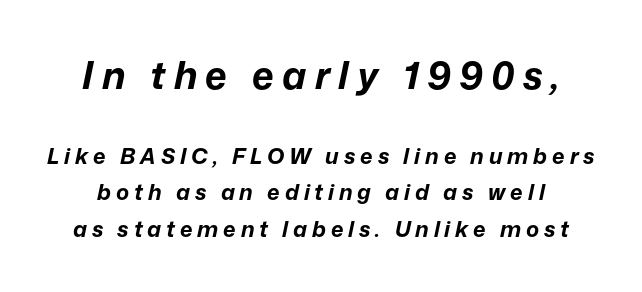
The horizontal fit of the characters is loose and conspicuously gappy. One glance says typical: line gaps are just what's usual. Compared with ordinary roman type, these characters are visibly tilted. The face used here is proportionally spaced, like ordinary book or web type. Look at the glyph heights: the upper group is clearly the bigger setting.
